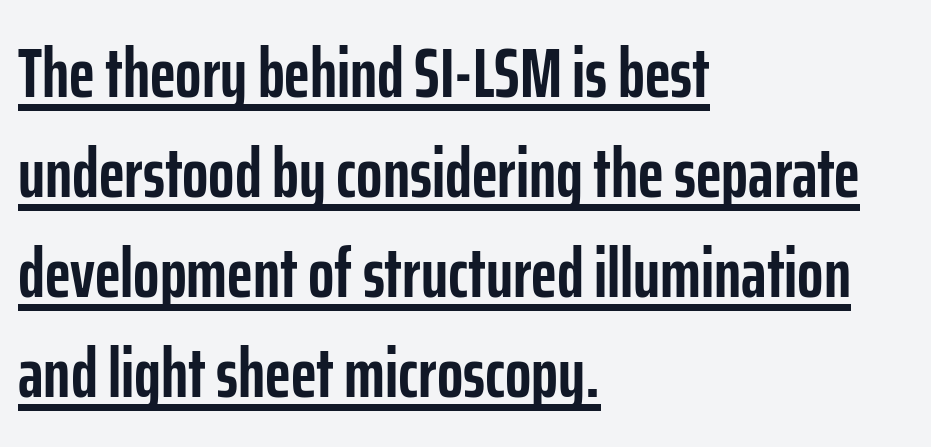
{"serif": "no", "italic": "no", "bold": "yes", "weight": "semibold", "width": "condensed", "stroke_contrast": "low", "x_height": "medium", "monospaced": "no", "underline": "yes", "align": "left", "line_spacing": "normal", "line_spacing_ratio": 1.45, "letter_spacing": "normal", "letter_spacing_em": 0.0, "glyph_px": 69}
